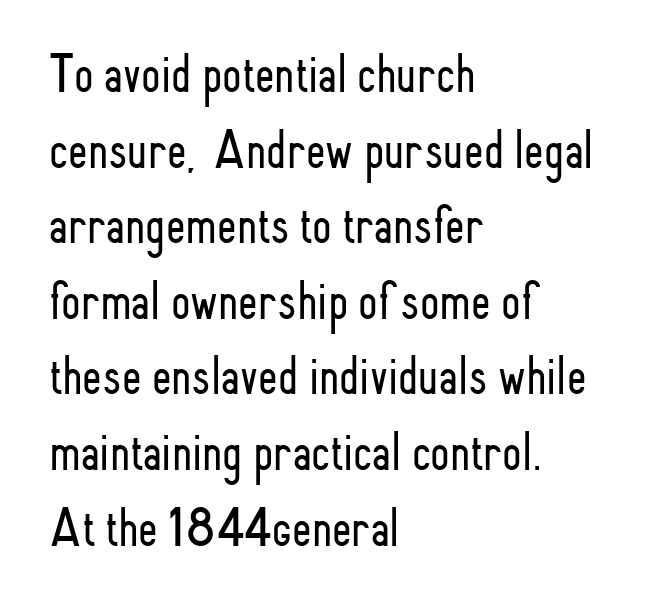
Reading down the block, your eye returns to a fixed left position each line. Plain, unruled lines of type. Each new line begins a customary step beneath the previous one. Does the type have serifs? No, each stem ends abruptly. Spacing verdict: proportional, widths tailored to each character.
